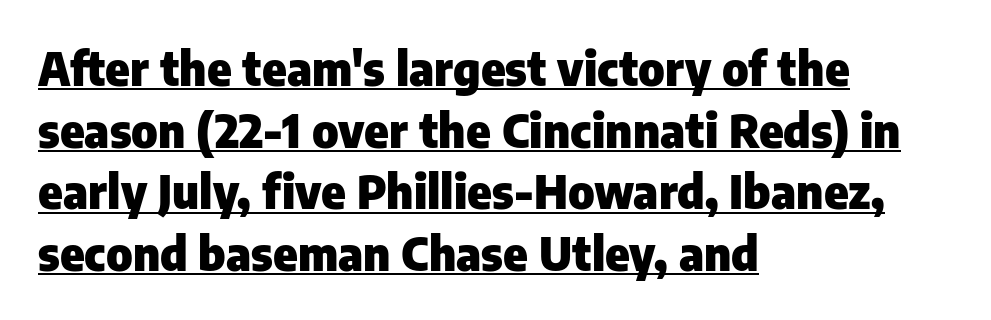
The image shows 46 px heavy sans-serif type, upright; set left-aligned, normal line spacing (1.34x), normal letter spacing, underlined; low stroke contrast and a medium x-height.
